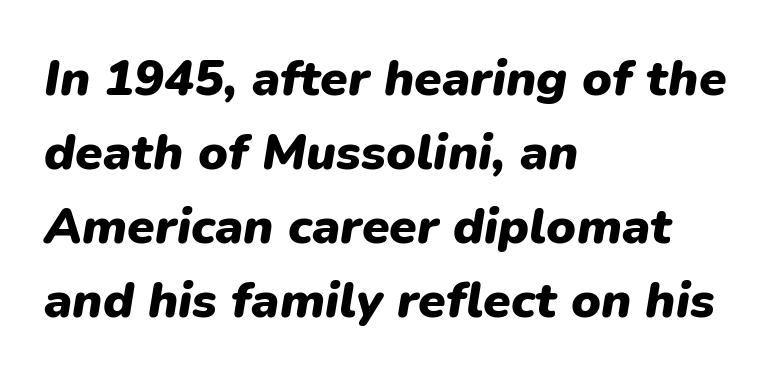
Strokes here are thick enough to call this a true bold. Which margin do the lines hug? The left one — the right edge is uneven. These lines are rendered in a variable-pitch font. Does the lettering tilt? It does — this is italic.
